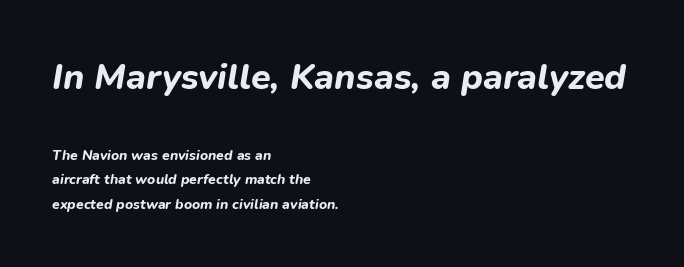
The image shows 36 px bold type, italic (leaning right); set left-aligned, line spacing 1.77x, normal letter spacing, not underlined; the first (top) block is 2.57x larger; low stroke contrast and a medium x-height.
